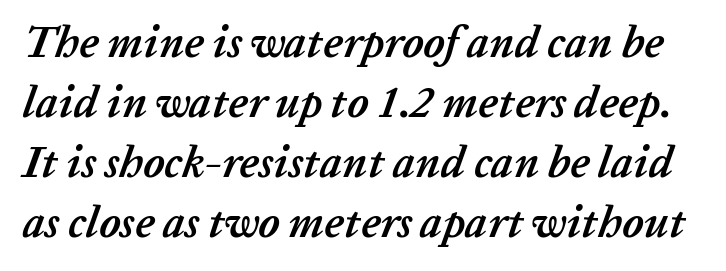
{"italic": "yes", "lean": "right", "slant_degrees": 20, "bold": "yes", "weight": "semibold", "width": "normal", "stroke_contrast": "low", "x_height": "medium", "monospaced": "no", "underline": "no", "line_spacing": "normal", "line_spacing_ratio": 1.36, "letter_spacing": "normal", "letter_spacing_em": 0.0, "glyph_px": 44}
